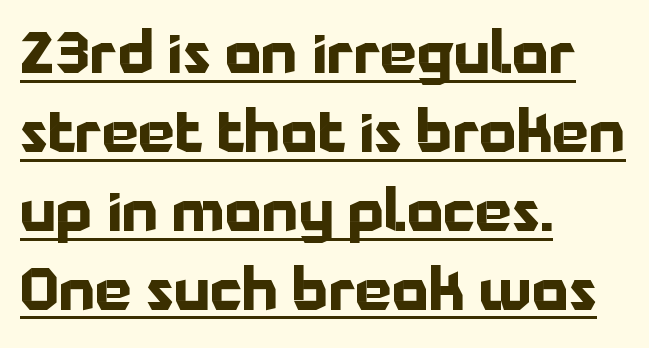
This sample has the flowing, uneven cadence of proportional lettering. The designer went with a sans here, leaving each stem footless. The compositor pushed each line to the left boundary. Each line of the rendering has a horizontal stroke beneath the glyphs.
